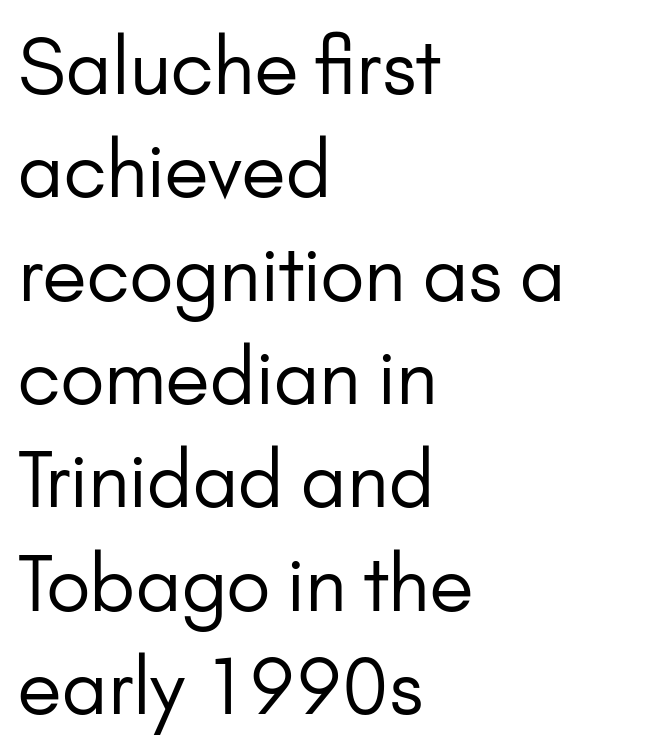
{"serif": "no", "italic": "no", "bold": "no", "weight": "regular", "width": "normal", "stroke_contrast": "low", "x_height": "small", "monospaced": "no", "underline": "no", "align": "left", "line_spacing": "normal", "line_spacing_ratio": 1.36, "letter_spacing": "normal", "letter_spacing_em": 0.0, "glyph_px": 76}
